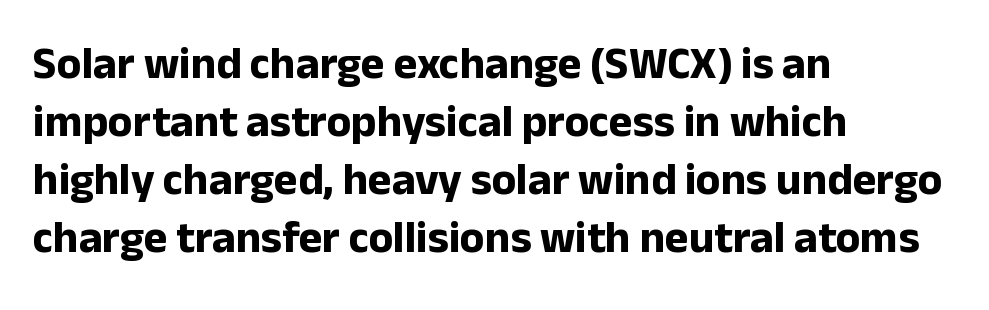
{"serif": "no", "italic": "no", "bold": "yes", "weight": "bold", "width": "normal", "stroke_contrast": "low", "x_height": "medium", "monospaced": "no", "underline": "no", "align": "left", "line_spacing": "normal", "line_spacing_ratio": 1.29, "letter_spacing": "normal", "letter_spacing_em": 0.0, "glyph_px": 45}
